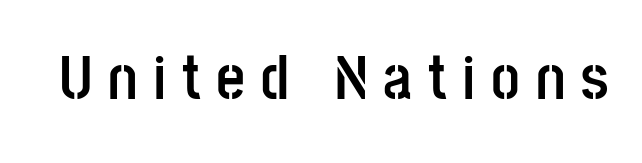
No italicization has been applied; the sample stays upright. This sample has the flowing, uneven cadence of proportional lettering. Caption: bold face, heavy strokes. Caption: expanded tracking, letters set apart.
